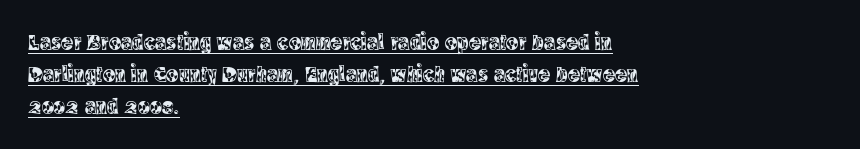
Summary of vertical rhythm: regular, with standard interline spacing. Compared with typical body copy, the letter spacing here is the same. Rendered with straight, roman letterforms. The rag falls on the right side of this text block.
